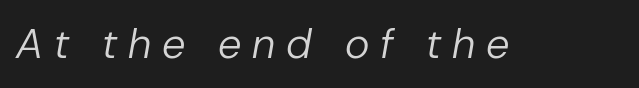
Q: Is the text bold? A: No.
Q: Is the text italic (slanted)? A: Yes, it leans right by about 10 degrees.
Q: Is the text underlined? A: No.
Q: Is the spacing between letters normal or unusually wide? A: Unusually wide.
Q: Width (condensed, normal, or wide)? A: Normal.
Q: Stroke contrast? A: Low.
Q: x-height? A: Medium.
Q: Monospaced? A: No.
